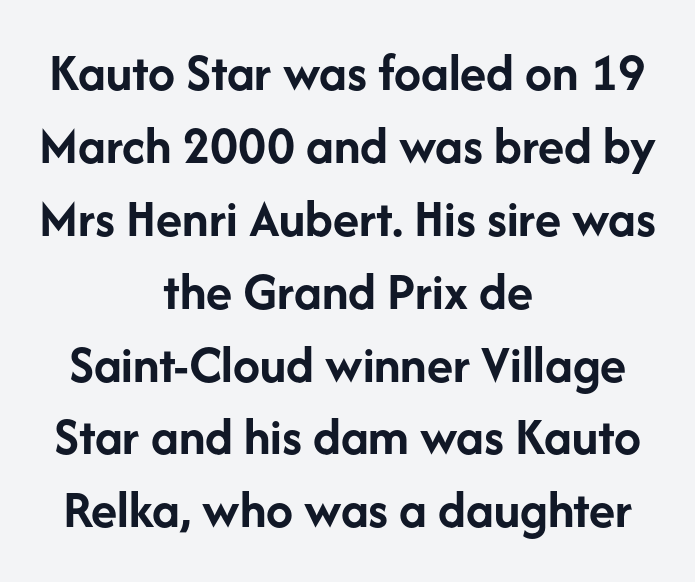
The image shows 54 px semibold sans-serif type, upright; set centered, normal line spacing (1.35x), normal letter spacing, not underlined; low stroke contrast and a medium x-height.
